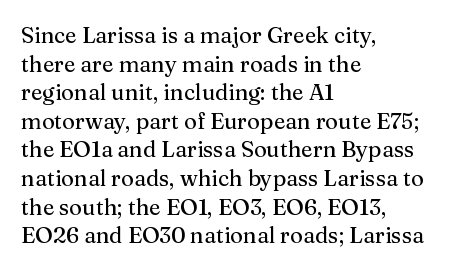
Q: Is the text italic (slanted)? A: No, it is upright.
Q: Is the text underlined? A: No.
Q: How is the paragraph aligned? A: Left-aligned.
Q: Is the spacing between letters normal or unusually wide? A: Normal.
Q: Is the spacing between lines tight, normal or loose? A: Normal.
